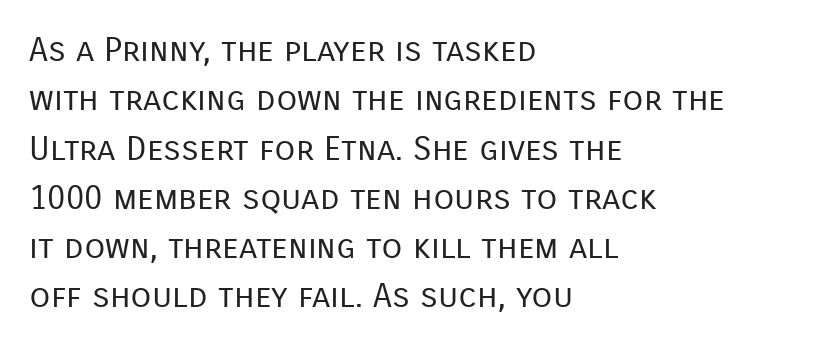
Q: Is the text bold? A: No.
Q: Is the text italic (slanted)? A: No, it is upright.
Q: Is the typeface a serif or a sans-serif typeface? A: Sans-serif.
Q: Is the text underlined? A: No.
Q: How is the paragraph aligned? A: Left-aligned.
Q: Is the spacing between letters normal or unusually wide? A: Normal.
Q: Is the spacing between lines tight, normal or loose? A: Normal.
Q: Width (condensed, normal, or wide)? A: Normal.
Q: Stroke contrast? A: Low.
Q: x-height? A: Medium.
Q: Monospaced? A: No.
